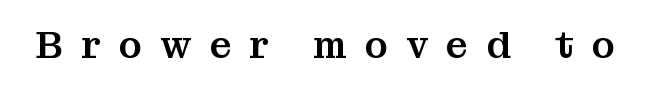
The face used here is seriffed, in the tradition of book romans. This sample uses expanded letter spacing, leaving extra air between glyphs. The rendering uses natural spacing where letterforms have individual widths. Descender tails drop into unmarked territory. Upright lettering throughout.
